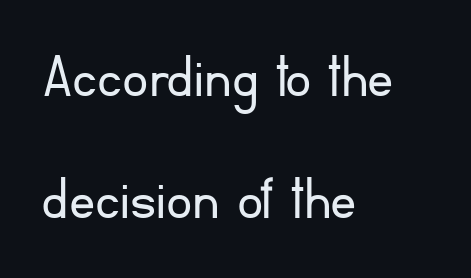
Q: Is the text bold? A: No.
Q: Is the text italic (slanted)? A: No, it is upright.
Q: Is the typeface a serif or a sans-serif typeface? A: Sans-serif.
Q: Is the text underlined? A: No.
Q: How is the paragraph aligned? A: Left-aligned.
Q: Is the spacing between letters normal or unusually wide? A: Normal.
Q: Width (condensed, normal, or wide)? A: Normal.
Q: Stroke contrast? A: Low.
Q: x-height? A: Small.
Q: Monospaced? A: No.
